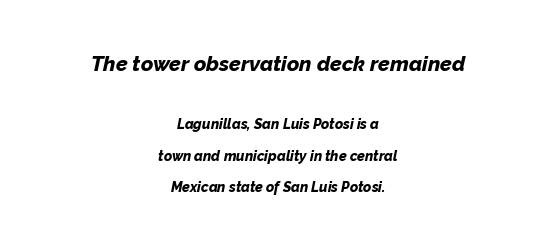
{"italic": "yes", "lean": "right", "slant_degrees": 12, "bold": "yes", "underline": "no", "align": "center", "line_spacing": "loose", "line_spacing_ratio": 2.25, "letter_spacing": "normal", "letter_spacing_em": 0.0, "larger_block": "first", "size_ratio": 1.5, "glyph_px": 21}
